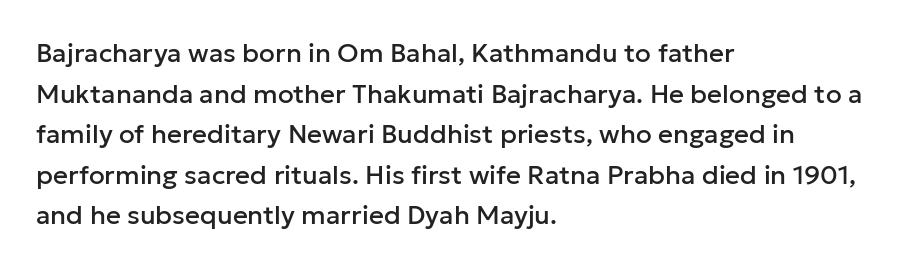
The image shows 26 px text type, upright; set left-aligned, normal line spacing (1.56x), normal letter spacing, not underlined.
